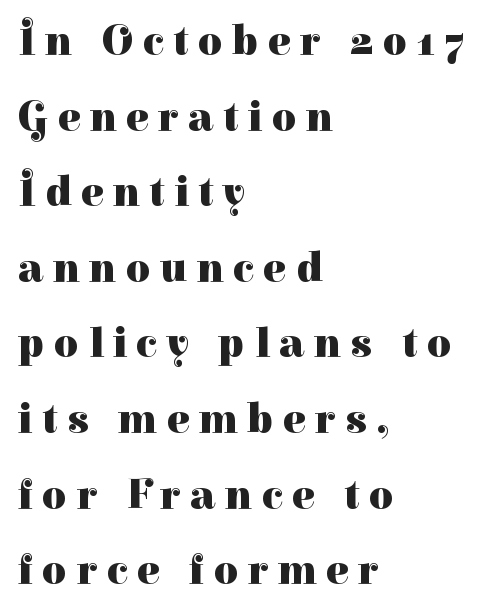
{"serif": "yes", "italic": "no", "bold": "yes", "weight": "heavy", "width": "normal", "stroke_contrast": "high", "x_height": "medium", "monospaced": "no", "underline": "no", "align": "left", "line_spacing_ratio": 1.8, "letter_spacing": "wide", "letter_spacing_em": 0.23, "glyph_px": 42}
